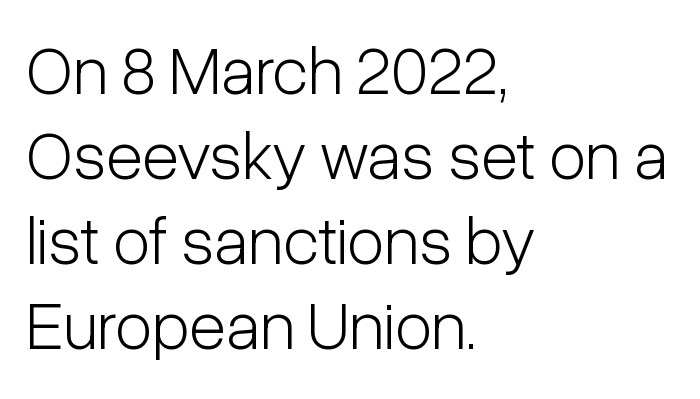
Honestly, there is no underline to notice here at all. A roman cut, with each character standing at attention. Nothing unusual about the tracking: characters are spaced as the font intends. Each line starts at the same left margin while the right side varies. The rendering uses natural spacing where letterforms have individual widths. This is sans-serif lettering, the kind often seen on screens and signage.
